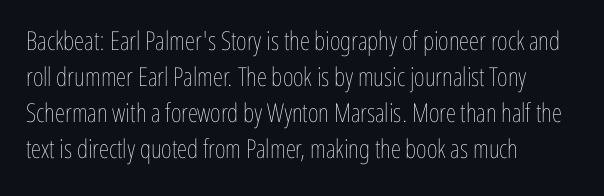
Q: Is the text bold? A: No.
Q: Is the text italic (slanted)? A: No, it is upright.
Q: Is the text underlined? A: No.
Q: How is the paragraph aligned? A: Left-aligned.
Q: Is the spacing between letters normal or unusually wide? A: Normal.
Q: Is the spacing between lines tight, normal or loose? A: Normal.
